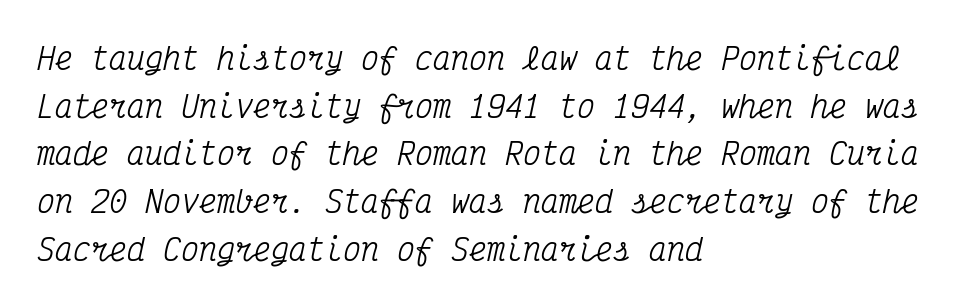
Q: Is the text italic (slanted)? A: Yes, it leans right by about 12 degrees.
Q: Is the typeface a serif or a sans-serif typeface? A: Serif.
Q: Is the text underlined? A: No.
Q: How is the paragraph aligned? A: Left-aligned.
Q: Is the spacing between letters normal or unusually wide? A: Normal.
Q: Is the spacing between lines tight, normal or loose? A: Normal.
Q: Width (condensed, normal, or wide)? A: Condensed.
Q: Stroke contrast? A: Medium.
Q: x-height? A: Medium.
Q: Monospaced? A: Yes.
